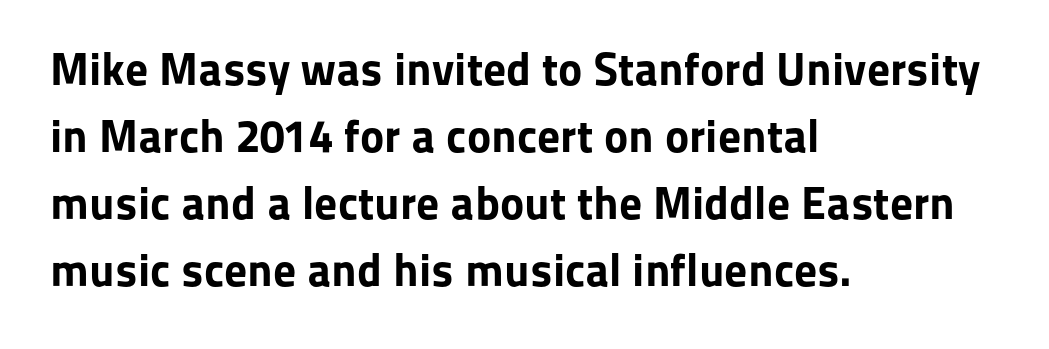
{"serif": "no", "italic": "no", "bold": "yes", "weight": "bold", "width": "normal", "stroke_contrast": "low", "x_height": "medium", "monospaced": "no", "underline": "no", "align": "left", "line_spacing": "normal", "line_spacing_ratio": 1.46, "letter_spacing": "normal", "letter_spacing_em": 0.0, "glyph_px": 46}
